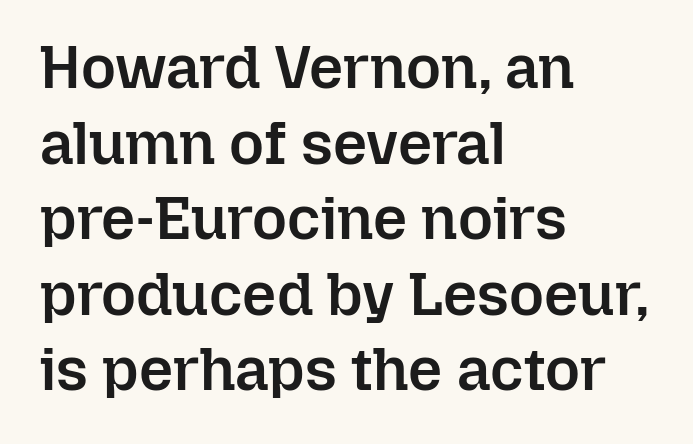
This rendering features lettering with no underline. Does the lettering tilt? It doesn't — this is upright. Students, note that the glyphs here touch the page at normal intervals. These lines are rendered in a variable-pitch font.
